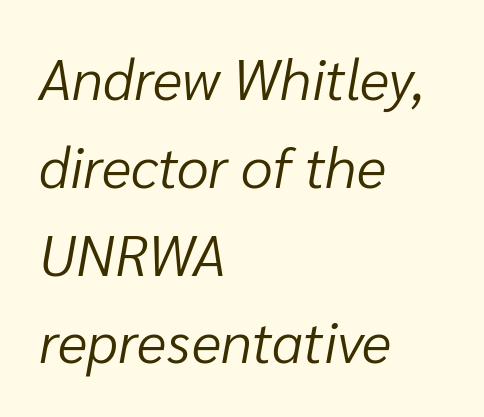
{"italic": "yes", "lean": "right", "slant_degrees": 10, "bold": "no", "weight": "light", "width": "normal", "stroke_contrast": "low", "x_height": "medium", "monospaced": "no", "underline": "no", "align": "left", "line_spacing": "normal", "line_spacing_ratio": 1.54, "letter_spacing": "normal", "letter_spacing_em": 0.0, "glyph_px": 57}
